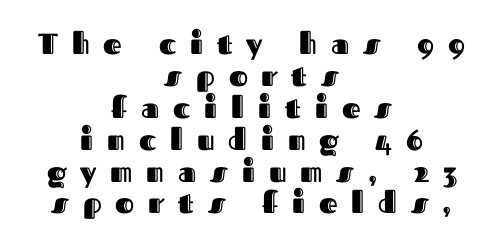
The lines in this sample share a center point and differ in where they start and stop. Leading: reduced. If you drew a line through each stem, it would be perfectly vertical. Think of a printed novel: that variable character pitch is what you see here. Just letters on the line, the space beneath them empty. There is plenty of visible air inserted between adjacent glyphs.
